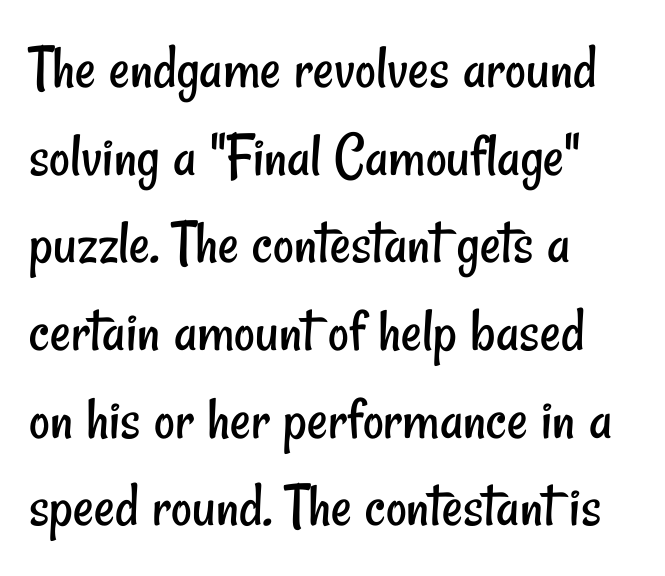
The image shows 64 px regular-weight, condensed sans-serif type; set left-aligned, normal line spacing (1.37x), normal letter spacing, not underlined; low stroke contrast and a small x-height.
